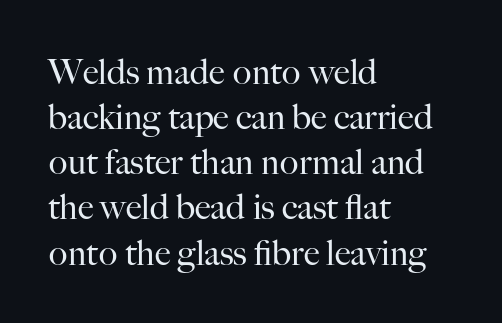
The image shows 35 px regular-weight serif type, upright; set left-aligned, normal line spacing (1.29x), normal letter spacing, not underlined; high stroke contrast and a small x-height.
